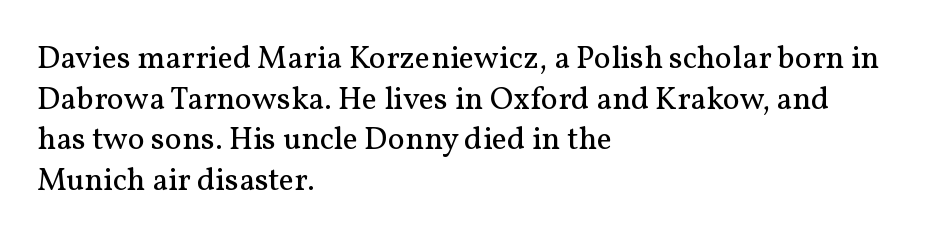
Old-style or modern, the face here clearly has serifs. Leftover space on each line is placed entirely after the last word. The line texture is even and compact thanks to regular tracking. It's the straight-up-and-down kind of type.
